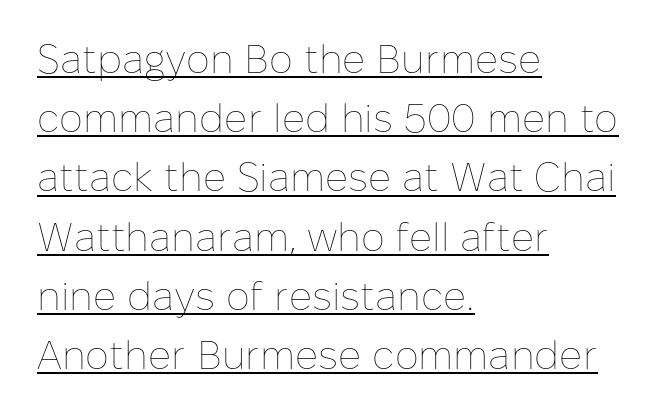
Q: Is the text bold? A: No.
Q: Is the text italic (slanted)? A: No, it is upright.
Q: Is the text underlined? A: Yes.
Q: How is the paragraph aligned? A: Left-aligned.
Q: Is the spacing between letters normal or unusually wide? A: Normal.
Q: Is the spacing between lines tight, normal or loose? A: Normal.
Q: Width (condensed, normal, or wide)? A: Normal.
Q: Stroke contrast? A: Low.
Q: x-height? A: Medium.
Q: Monospaced? A: No.
